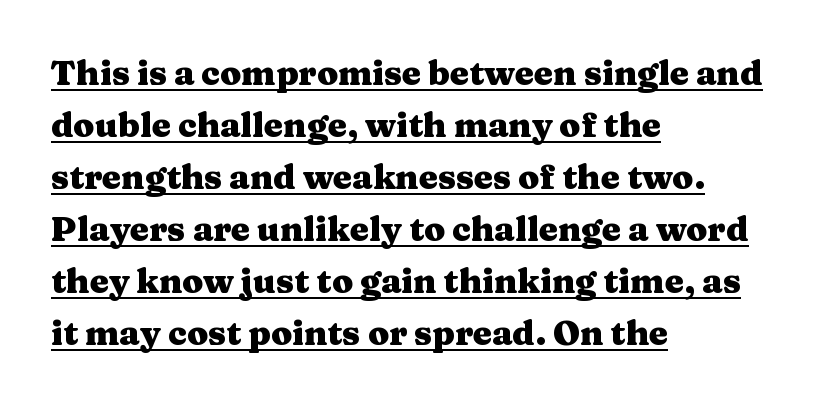
Reading down the column, the eye jumps a familiar distance to each next line. Students, note that the glyphs here touch the page at normal intervals. These lines were composed using upright roman letters. The rendered words wear a rule along their underside.
